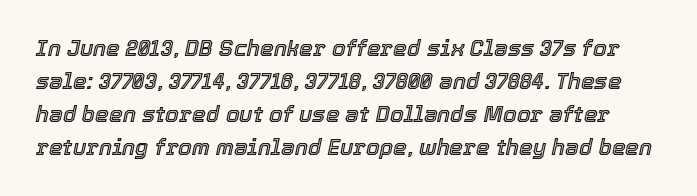
The image shows 22 px text type, italic (leaning right); set normal line spacing (1.5x), normal letter spacing, not underlined.
